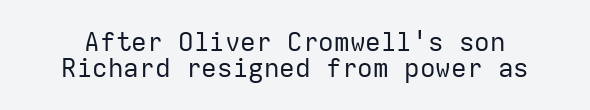
{"italic": "no", "bold": "no", "underline": "no", "line_spacing": "tight", "line_spacing_ratio": 0.99, "letter_spacing": "normal", "letter_spacing_em": 0.0, "glyph_px": 26}
